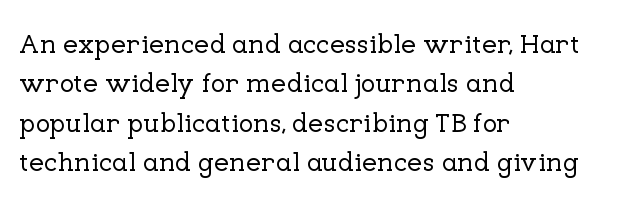
{"italic": "no", "underline": "no", "align": "left", "line_spacing": "normal", "line_spacing_ratio": 1.46, "letter_spacing": "normal", "letter_spacing_em": 0.0, "glyph_px": 27}
